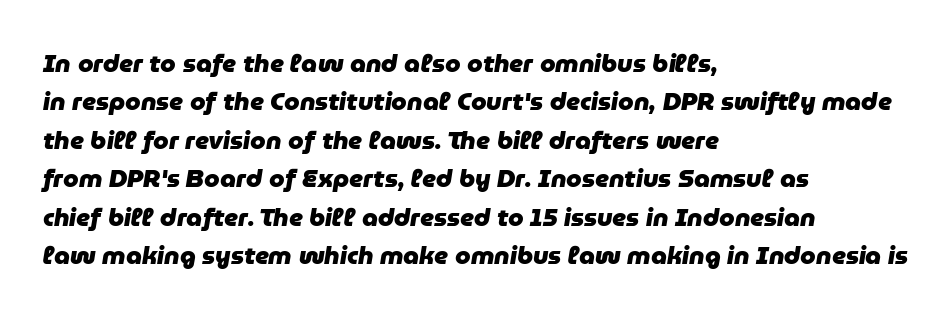
Q: Is the text bold? A: Yes.
Q: Is the text italic (slanted)? A: Yes, it leans right by about 9 degrees.
Q: Is the text underlined? A: No.
Q: How is the paragraph aligned? A: Left-aligned.
Q: Is the spacing between letters normal or unusually wide? A: Normal.
Q: Is the spacing between lines tight, normal or loose? A: Normal.
